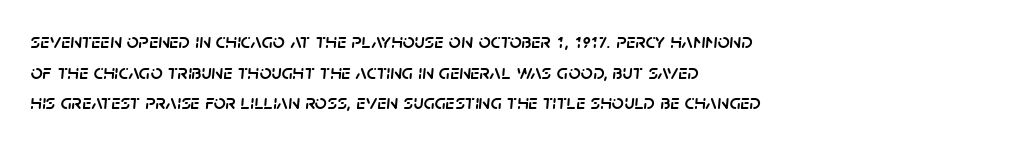
The image shows 21 px text type, italic (leaning right); set left-aligned, normal line spacing (1.46x), normal letter spacing, not underlined.
